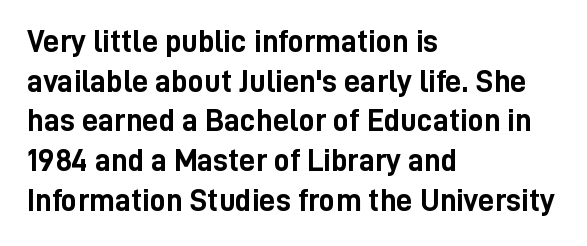
{"serif": "no", "italic": "no", "bold": "yes", "weight": "semibold", "width": "condensed", "stroke_contrast": "low", "x_height": "medium", "monospaced": "no", "underline": "no", "align": "left", "line_spacing_ratio": 1.24, "letter_spacing": "normal", "letter_spacing_em": 0.0, "glyph_px": 32}
